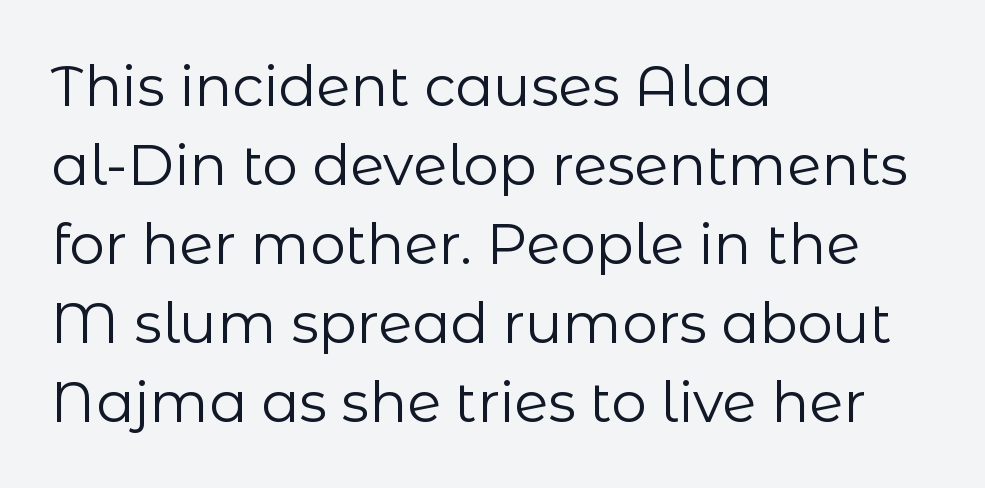
Q: Is the text bold? A: No.
Q: Is the text italic (slanted)? A: No, it is upright.
Q: Is the typeface a serif or a sans-serif typeface? A: Sans-serif.
Q: Is the text underlined? A: No.
Q: How is the paragraph aligned? A: Left-aligned.
Q: Is the spacing between letters normal or unusually wide? A: Normal.
Q: Is the spacing between lines tight, normal or loose? A: Normal.
Q: Width (condensed, normal, or wide)? A: Normal.
Q: Stroke contrast? A: Low.
Q: x-height? A: Medium.
Q: Monospaced? A: No.
